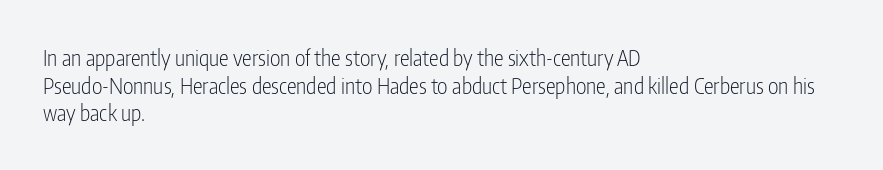
The typeface has the unassuming heft of standard copy or less. Vertical strokes here are truly vertical. A clean baseline with only descenders dipping below it. Default kerning and tracking; the words read as compact shapes.
